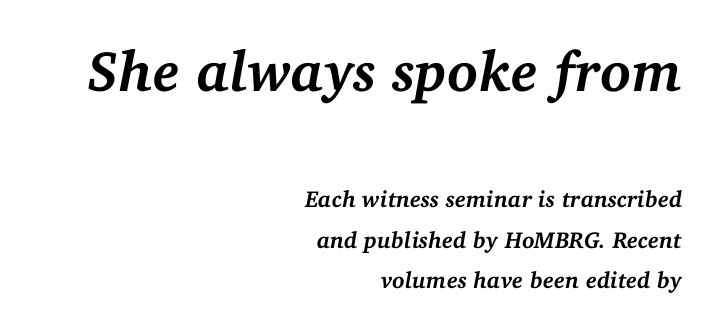
{"serif": "yes", "italic": "yes", "lean": "right", "slant_degrees": 11, "bold": "yes", "weight": "semibold", "width": "normal", "stroke_contrast": "medium", "x_height": "medium", "monospaced": "no", "underline": "no", "align": "right", "line_spacing_ratio": 1.75, "letter_spacing": "normal", "letter_spacing_em": 0.0, "larger_block": "first", "size_ratio": 2.48, "glyph_px": 57}
